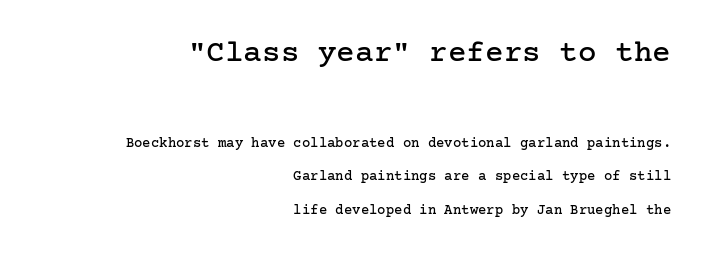
The image shows 31 px serif type, upright; set right-aligned, loose line spacing (2.37x), normal letter spacing, not underlined; the first (top) block is 2.21x larger; low stroke contrast and a medium x-height.
